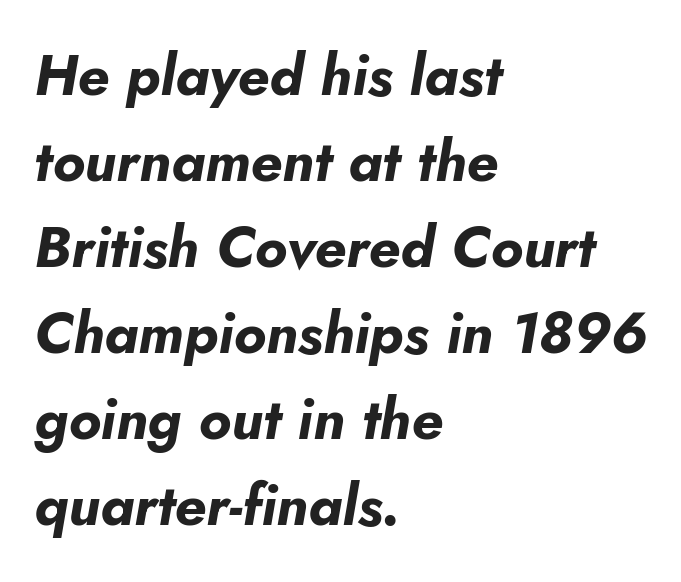
The image shows 57 px bold type, italic (leaning right); set left-aligned, normal line spacing (1.51x), normal letter spacing, not underlined; low stroke contrast and a small x-height.
